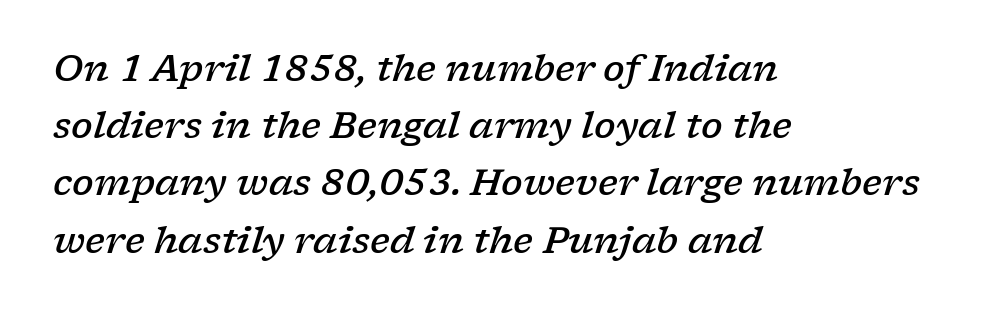
Evenly set lines give the paragraph a standard silhouette. Type style note: has serifs. The glyphs are unaccompanied by any horizontal stroke below them. Slightly chunky letters — semibold, I'd say, not full bold. Italic? Definitely — the glyphs are oblique. Spacing verdict: proportional, widths tailored to each character.
